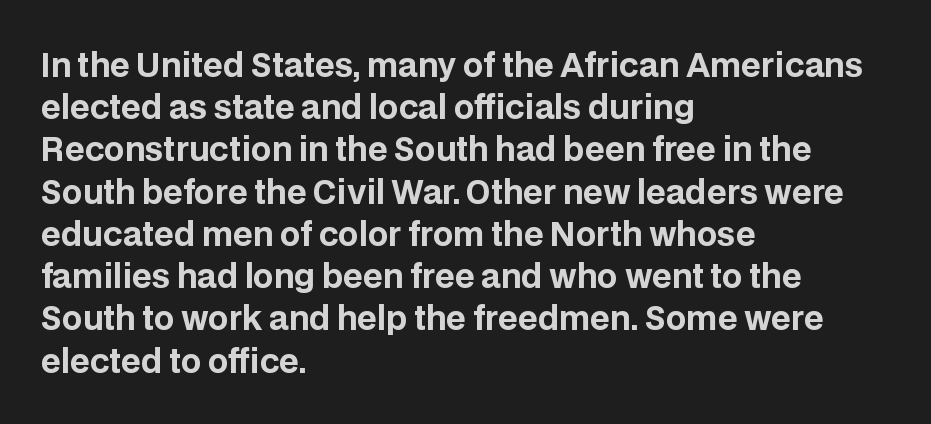
{"serif": "no", "italic": "no", "bold": "yes", "weight": "bold", "width": "normal", "stroke_contrast": "low", "x_height": "large", "monospaced": "no", "underline": "no", "align": "left", "line_spacing": "normal", "line_spacing_ratio": 1.32, "letter_spacing": "normal", "letter_spacing_em": 0.0, "glyph_px": 32}
